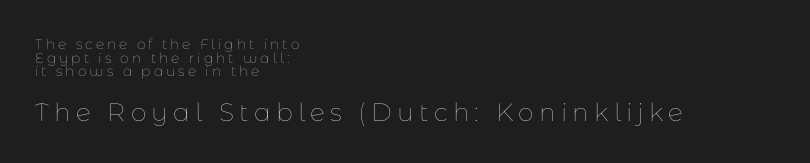
The image shows 25 px text type, upright; set left-aligned, tight line spacing (0.97x), unusually wide letter spacing (+0.21 em), not underlined; the second (bottom) block is 1.79x larger.
